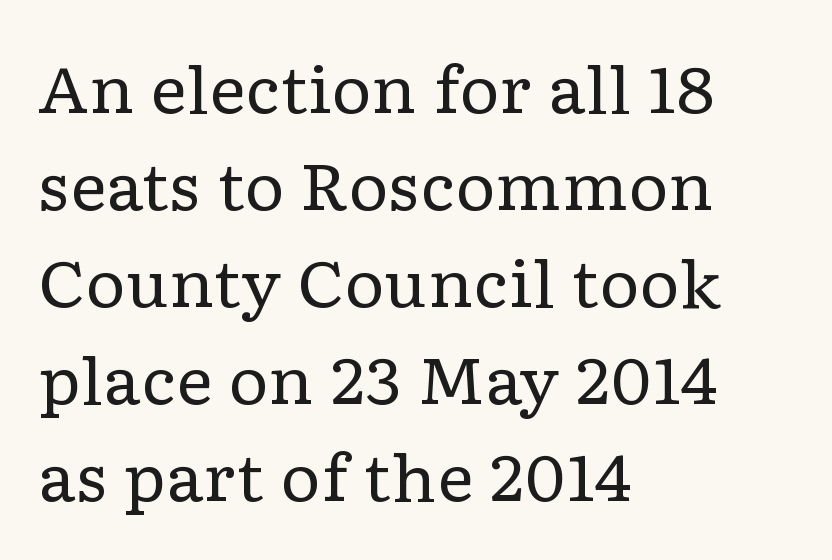
{"serif": "yes", "italic": "no", "bold": "no", "weight": "regular", "width": "wide", "stroke_contrast": "low", "x_height": "medium", "monospaced": "no", "underline": "no", "align": "left", "line_spacing": "normal", "line_spacing_ratio": 1.54, "letter_spacing": "normal", "letter_spacing_em": 0.0, "glyph_px": 63}
